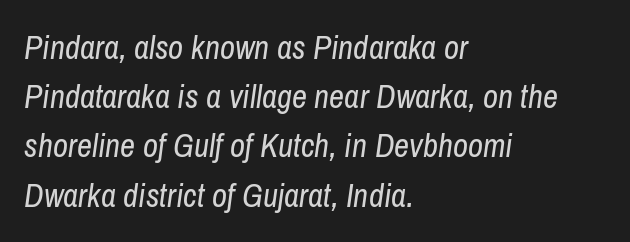
Short and long lines alike share a common starting point at left. Glyph-to-glyph distance matches everyday printed text. The lettering tilts uniformly, giving the passage an italic look. Varying glyph widths throughout — classic text-font behaviour.
